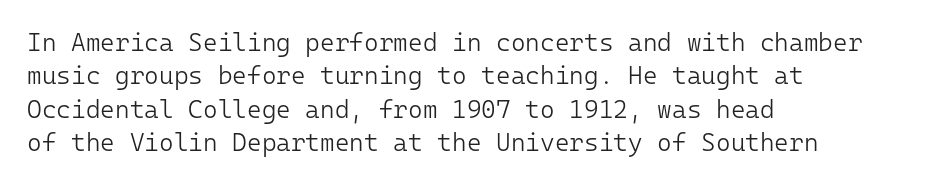
{"italic": "no", "bold": "no", "underline": "no", "align": "left", "line_spacing": "normal", "line_spacing_ratio": 1.34, "letter_spacing": "normal", "letter_spacing_em": 0.0, "glyph_px": 25}
